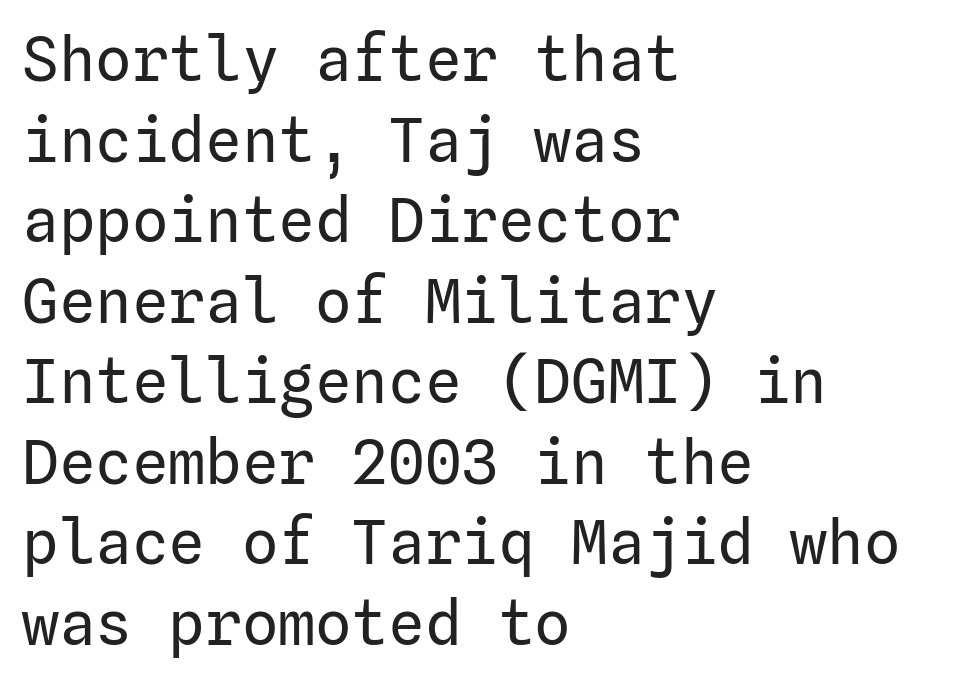
If you drew a ruler down the left edge, every line would touch it. These lines keep a tight, regular rhythm from letter to letter. What kind of face is this? One without serifs — a sans. The weight would be labelled regular, book, light, or lighter still. Only glyphs here, with clear space below each row. The leading is moderate, giving the passage an even texture.
